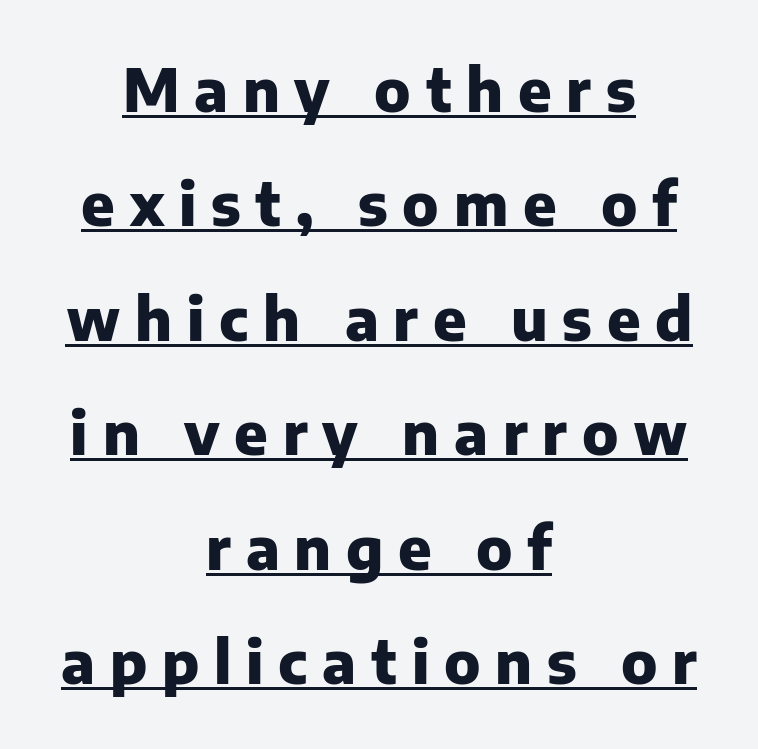
Weight check: bold — yes, fully. The font family rendered here belongs to the sans-serif group. Successive baselines arrive slowly, with a big drop between each. Underline: present. Character widths vary here, with narrow letters taking less room than wide ones. Observe the wide spacing: letters keep a clear distance from each other.
